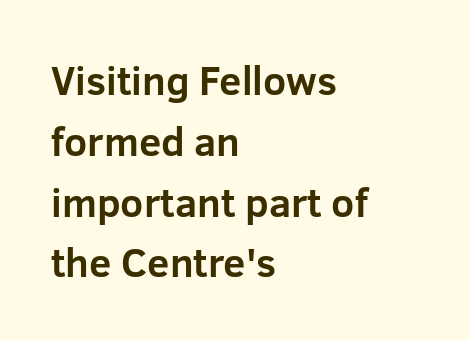
Check under the words: just untouched page. This sample uses a sans-serif face. Tracking value appears to be zero — textbook default spacing. A full-strength bold gives these letters their thick strokes. The axis of the letterforms is exactly vertical.
